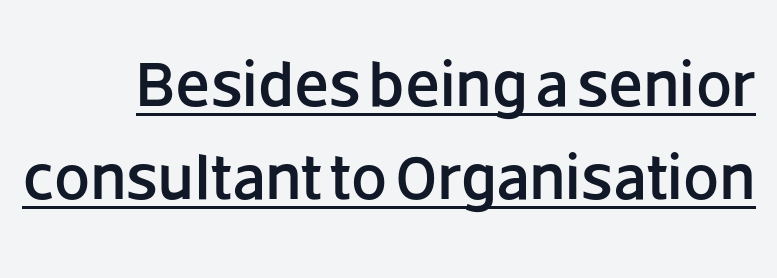
Each letter keeps its own natural width here, so spacing adapts to shape. Glyph-to-glyph distance matches everyday printed text. Do the letters lean? They stand straight. Vertical spacing — default.
